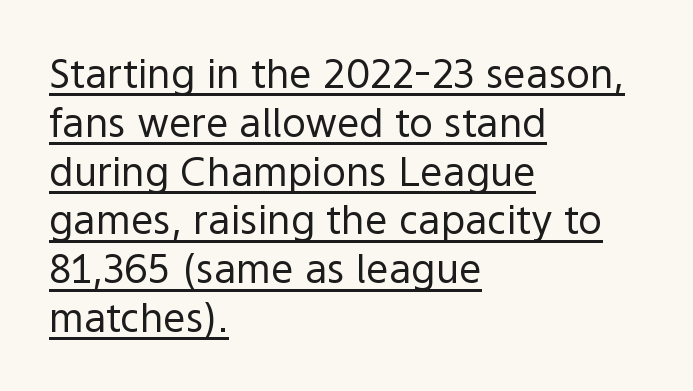
The passage shown is typed in a proportional face where columns would drift. The font's upright variant was chosen for this text. A typesetter would call this zero additional tracking. Heft: none added — not bold. This sample carries an underscore along the baseline area. What kind of face is this? One without serifs — a sans.
